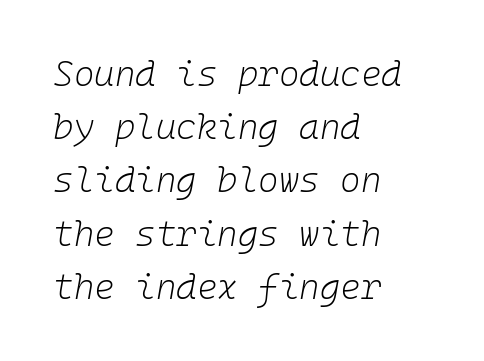
Q: Is the text bold? A: No.
Q: Is the text italic (slanted)? A: Yes, it leans right by about 10 degrees.
Q: Is the text underlined? A: No.
Q: How is the paragraph aligned? A: Left-aligned.
Q: Is the spacing between letters normal or unusually wide? A: Normal.
Q: Is the spacing between lines tight, normal or loose? A: Normal.
Q: Width (condensed, normal, or wide)? A: Normal.
Q: Stroke contrast? A: Low.
Q: x-height? A: Medium.
Q: Monospaced? A: Yes.
